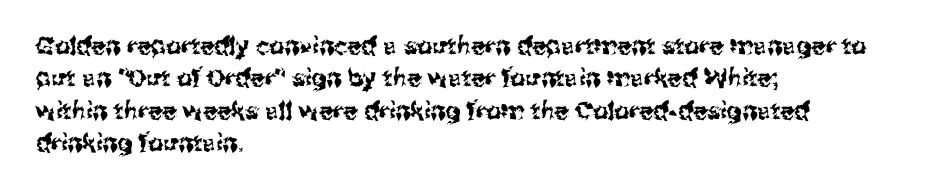
The image shows 24 px text type, upright; set left-aligned, normal line spacing (1.35x), normal letter spacing, not underlined.
